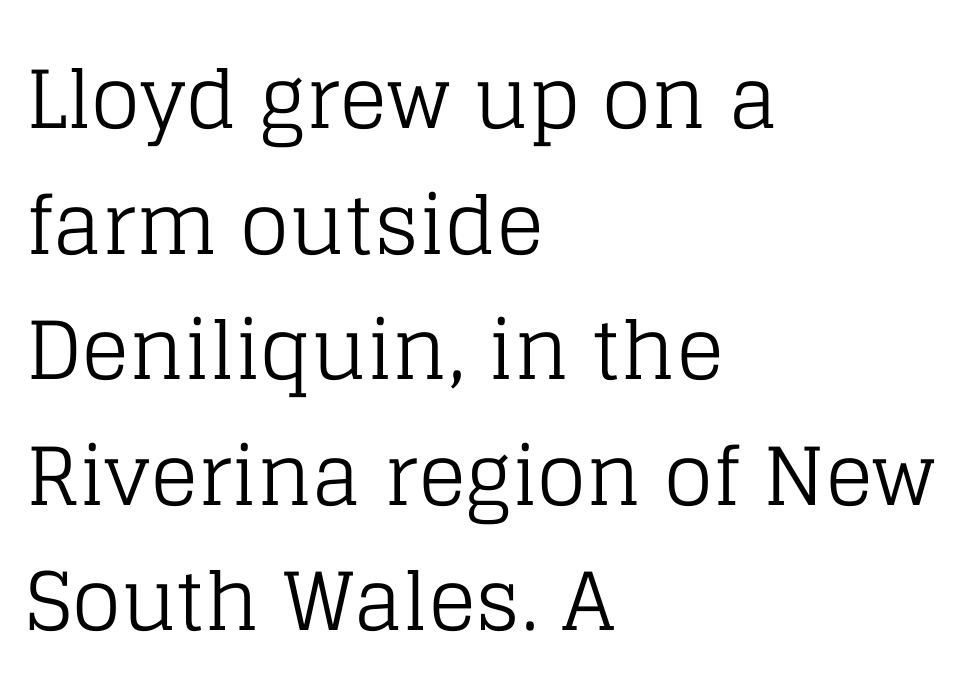
Q: Is the text bold? A: No.
Q: Is the text italic (slanted)? A: No, it is upright.
Q: Is the typeface a serif or a sans-serif typeface? A: Serif.
Q: Is the text underlined? A: No.
Q: How is the paragraph aligned? A: Left-aligned.
Q: Is the spacing between letters normal or unusually wide? A: Normal.
Q: Is the spacing between lines tight, normal or loose? A: Normal.
Q: Width (condensed, normal, or wide)? A: Normal.
Q: Stroke contrast? A: Low.
Q: x-height? A: Large.
Q: Monospaced? A: No.
